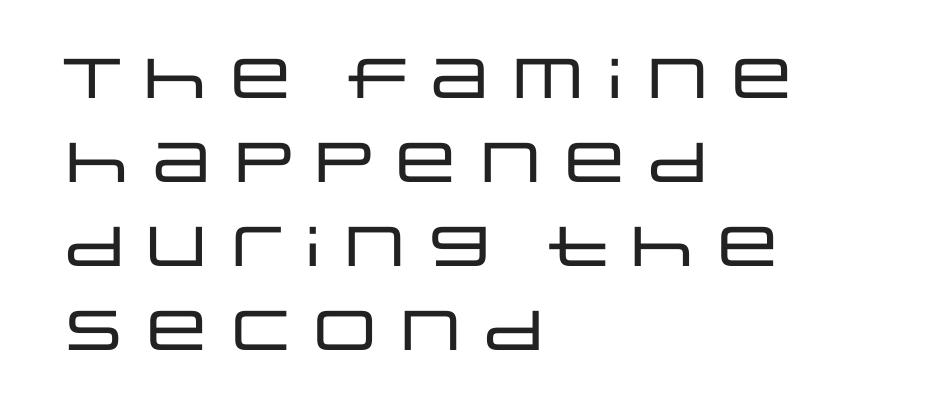
{"serif": "no", "italic": "no", "width": "wide", "stroke_contrast": "low", "x_height": "large", "monospaced": "no", "underline": "no", "align": "left", "line_spacing": "normal", "line_spacing_ratio": 1.5, "letter_spacing": "normal", "letter_spacing_em": 0.0, "glyph_px": 56}
